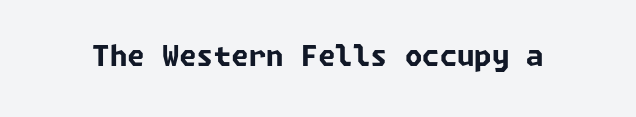
Q: Is the text bold? A: Yes.
Q: Is the typeface a serif or a sans-serif typeface? A: Sans-serif.
Q: Is the text underlined? A: No.
Q: Is the spacing between letters normal or unusually wide? A: Normal.
Q: Width (condensed, normal, or wide)? A: Normal.
Q: Stroke contrast? A: Low.
Q: x-height? A: Medium.
